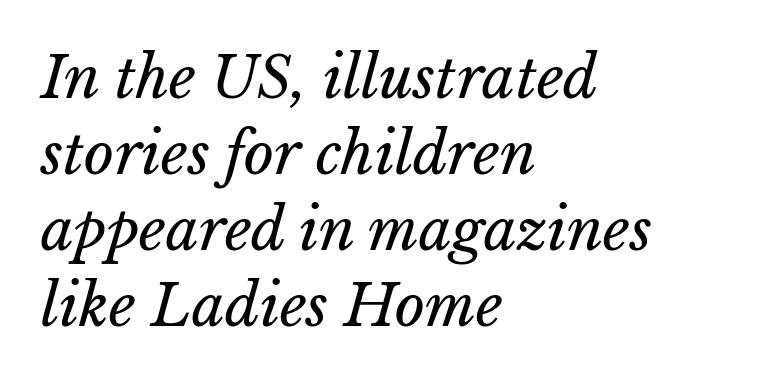
Baseline-to-baseline distance is the conventional proportion of letter height. When letters slant like this, we call the style italic. Heaviness? Minimal to ordinary, like unemphasized prose. Typeset ragged right — the left edge is the straight one. Note the varied advance widths — an 'i' is clearly narrower than an 'm'. Descender tails drop into unmarked territory.
